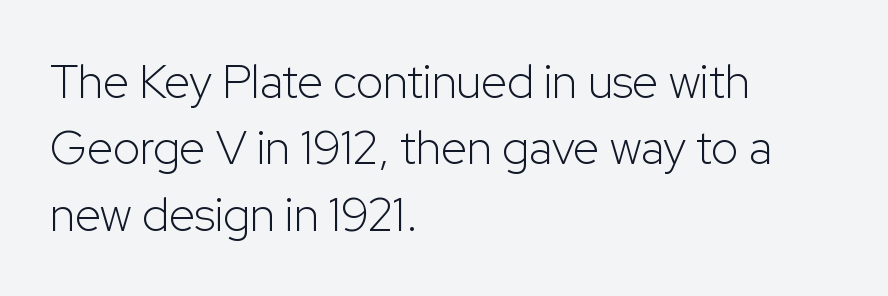
All the whitespace from short lines collects on the right. Each letter keeps its own natural width here, so spacing adapts to shape. This is the regular roman posture of the typeface. The rendering keeps characters at their native spacing. How would I describe the line gaps? Plain and ordinary. Weight: in the light-to-regular range.
